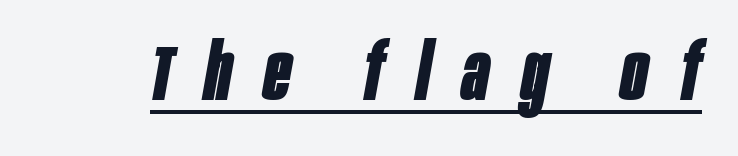
This is heavy type, rendered in bold. The face used here is proportionally spaced, like ordinary book or web type. Between one letter and the next there's a generous, obvious gap. Decoration check: the copy is underlined. This sample uses an oblique cut, with every glyph tilted off the vertical.
